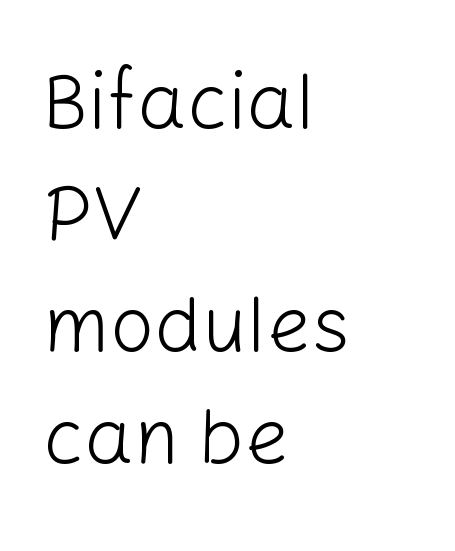
The strokes carry an ordinary text weight at most. Vertical spacing — default. No extra tracking has been applied to these lines. Proportional: the letters do not fall into vertical columns. The space directly below the letters is spotless.
